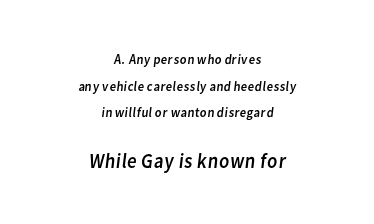
{"bold": "no", "underline": "no", "align": "center", "line_spacing": "loose", "line_spacing_ratio": 1.9, "letter_spacing": "normal", "letter_spacing_em": 0.0, "larger_block": "second", "size_ratio": 1.5, "glyph_px": 21}
